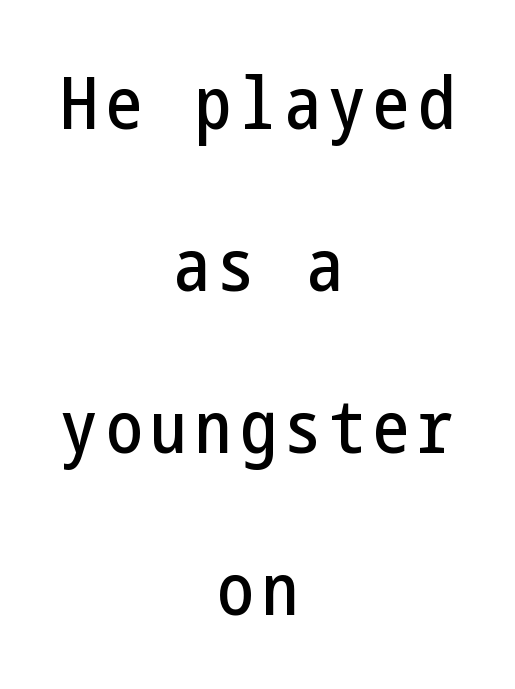
Serifs: no, the terminals of the letterforms are clean. Lines of text with bare space underneath. These lines are centered, leaving both edges ragged. Tall strokes in this sample are plumb rather than angled. The space between consecutive lines is lavish.
